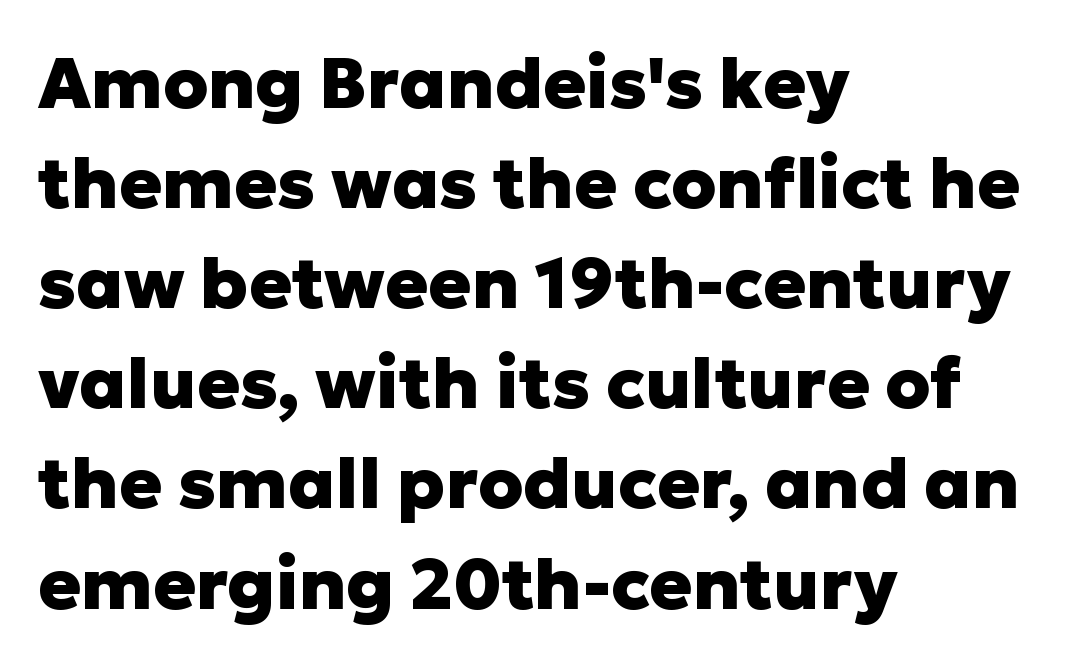
{"serif": "no", "italic": "no", "bold": "yes", "weight": "heavy", "width": "normal", "stroke_contrast": "low", "x_height": "medium", "monospaced": "no", "underline": "no", "align": "left", "line_spacing": "normal", "line_spacing_ratio": 1.41, "letter_spacing": "normal", "letter_spacing_em": 0.0, "glyph_px": 71}
